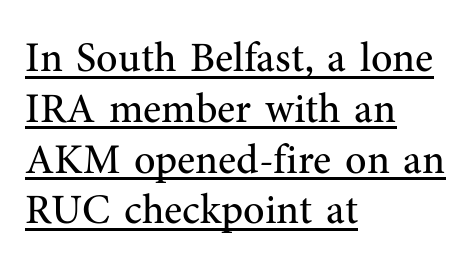
Is the letter spacing exaggerated? No — it looks like the ordinary default. Little horizontal feet cap the strokes, marking this as serif type. The rendering uses the underline text-decoration. Reading down the block, your eye returns to a fixed left position each line. Character widths vary here, with narrow letters taking less room than wide ones. This is the regular roman posture of the typeface.
